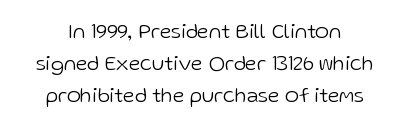
The image shows 21 px text type, upright; set normal line spacing (1.53x), normal letter spacing, not underlined.
